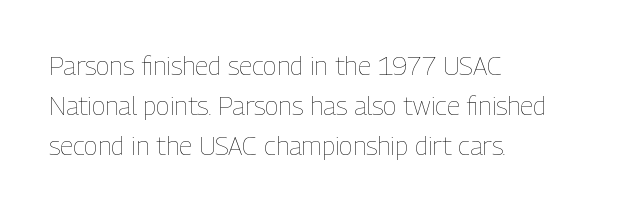
Nobody touched the tracking dial on this one. Line starts are locked; line ends wander. The block of text has a typical density, with ordinary space between rows. The glyphs are unaccompanied by any horizontal stroke below them. Notice how the stems are strictly vertical — no italics here. These glyphs show unthickened strokes, regular width or finer.
